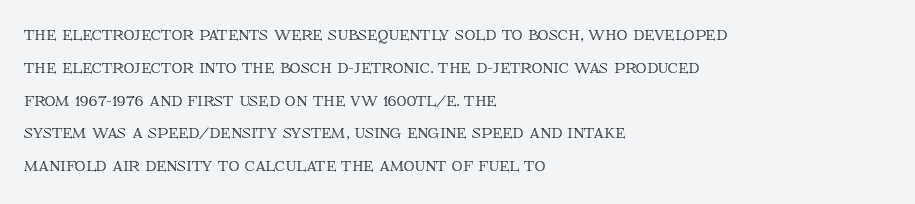
Whoever set this chose a conventional vertical rhythm. Quick note: not italic, upright. Only glyphs here, with clear space below each row. The horizontal fit of the characters is conventional and even. Notice how the passage keeps a crisp vertical edge on the left only.
